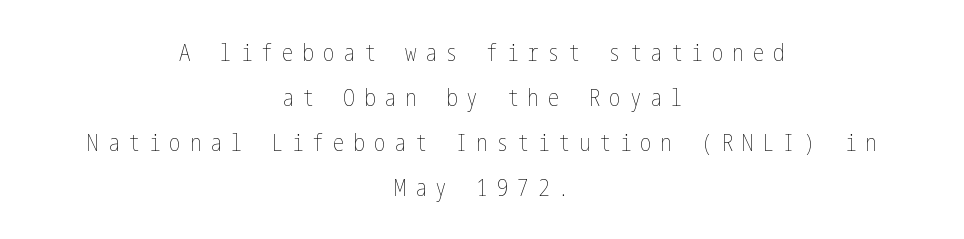
The strokes are not fattened; the text isn't bold. The horizontal fit of the characters is loose and conspicuously gappy. Italic: no, the glyphs are upright roman. The foot of each line stays bare and open.
